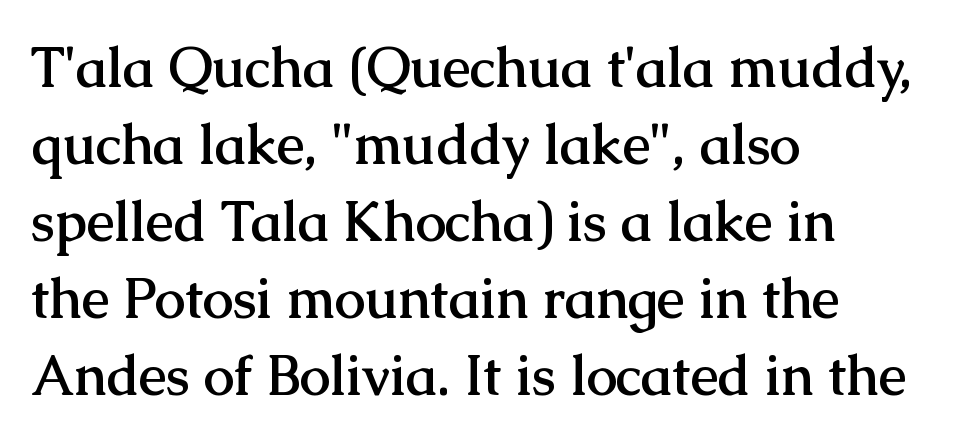
{"serif": "yes", "italic": "no", "bold": "yes", "weight": "semibold", "width": "normal", "stroke_contrast": "medium", "x_height": "medium", "monospaced": "no", "underline": "no", "align": "left", "line_spacing": "normal", "line_spacing_ratio": 1.4, "letter_spacing": "normal", "letter_spacing_em": 0.0, "glyph_px": 55}
